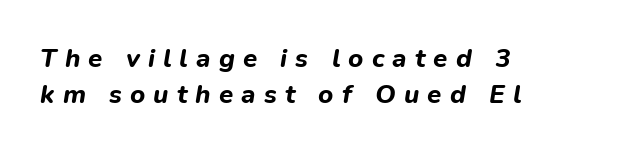
The space between consecutive lines is moderate. The rendering uses a bold face; every stroke is thick and dark. Horizontal alignment here is leftward, the default for most running prose. There's an unmistakable incline to the writing here.
